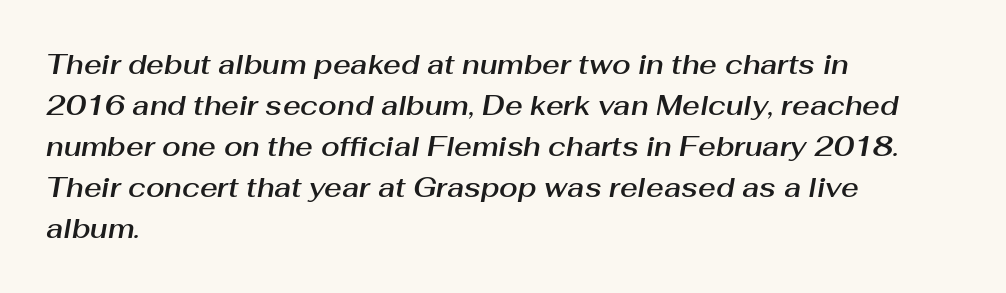
Is the block centered? No — it sits flush against the left margin. Words appear dense and cohesive because spacing is normal. Looking at the ascenders, they clearly lean. Regular leading.
